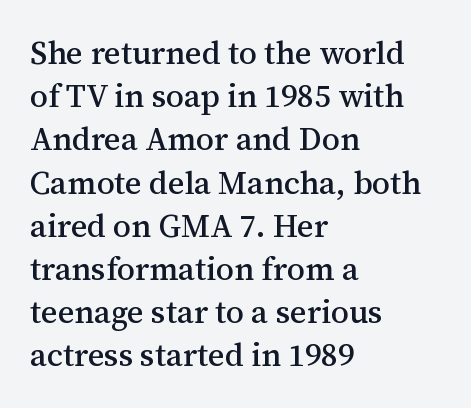
Unlike italic type, these characters show no tilt at all. Character widths vary here, with narrow letters taking less room than wide ones. The designer left line spacing at the default. Decoration check: the copy has no underline.
